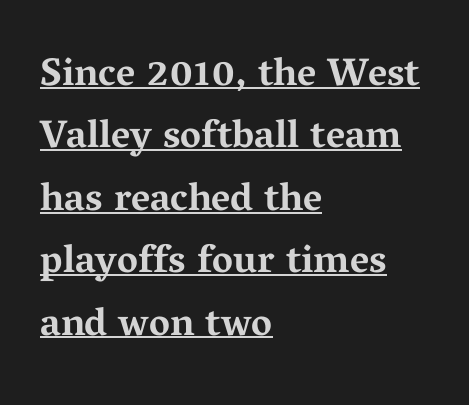
Q: Is the text bold? A: Yes.
Q: Is the text italic (slanted)? A: No, it is upright.
Q: Is the typeface a serif or a sans-serif typeface? A: Serif.
Q: Is the text underlined? A: Yes.
Q: How is the paragraph aligned? A: Left-aligned.
Q: Is the spacing between letters normal or unusually wide? A: Normal.
Q: Is the spacing between lines tight, normal or loose? A: Normal.
Q: Width (condensed, normal, or wide)? A: Wide.
Q: Stroke contrast? A: Medium.
Q: x-height? A: Medium.
Q: Monospaced? A: No.
